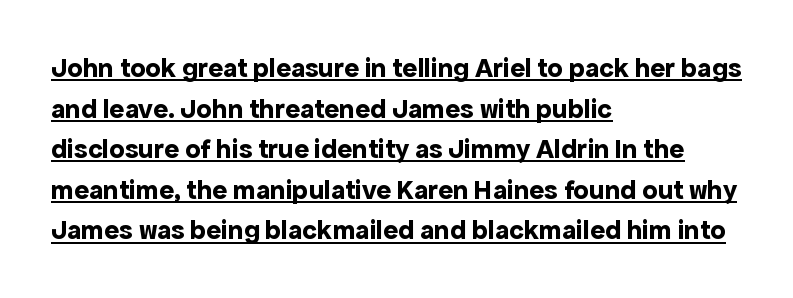
Nothing unusual about the tracking: characters are spaced as the font intends. Normally led — the rows are evenly, conventionally spaced. Each glyph is drawn with heavy, bold strokes. Character widths vary here, with narrow letters taking less room than wide ones. This rendering features underlined lettering.
